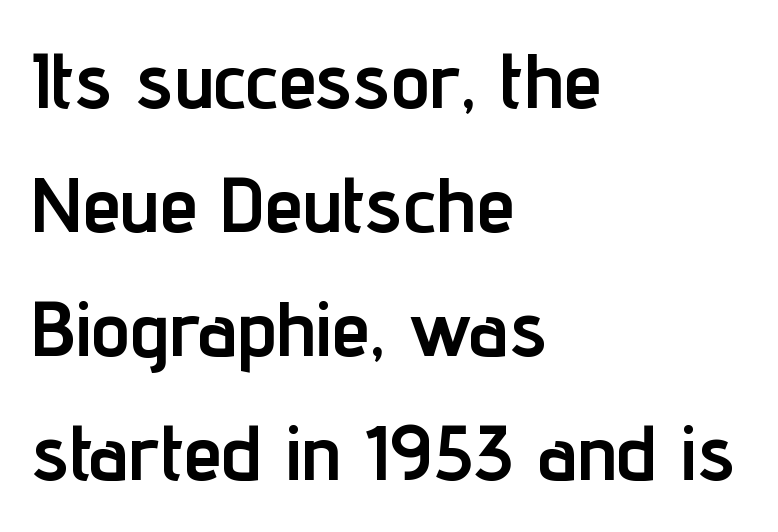
{"serif": "no", "italic": "no", "bold": "yes", "weight": "semibold", "width": "condensed", "stroke_contrast": "low", "x_height": "medium", "monospaced": "no", "underline": "no", "align": "left", "line_spacing": "normal", "line_spacing_ratio": 1.59, "letter_spacing": "normal", "letter_spacing_em": 0.0, "glyph_px": 78}
